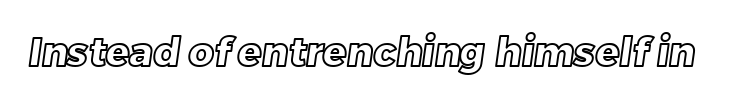
The passage shown is typed in a proportional face where columns would drift. No word sits above an underline. This sample uses plain, unmodified letter spacing.
